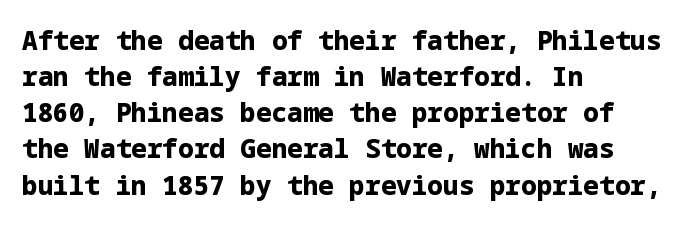
The image shows 26 px bold type, upright; set left-aligned, normal line spacing (1.39x), normal letter spacing, not underlined.
